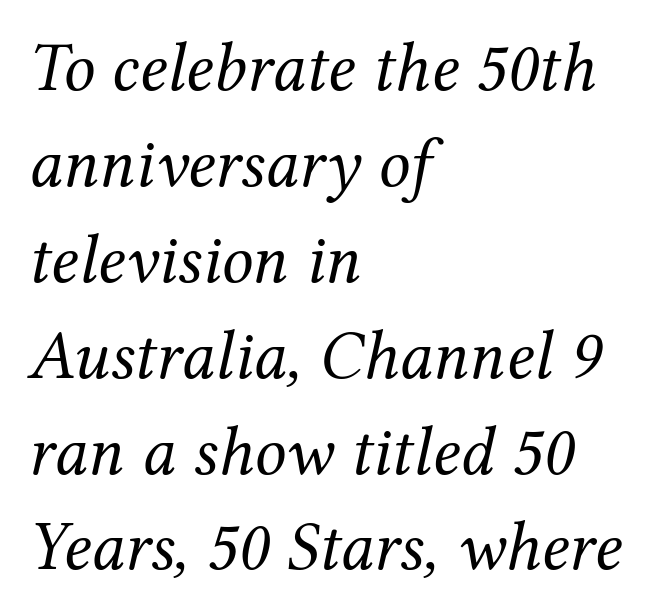
The image shows 70 px regular-weight serif type, italic (leaning right); set left-aligned, normal line spacing (1.37x), normal letter spacing, not underlined; medium stroke contrast and a medium x-height.
